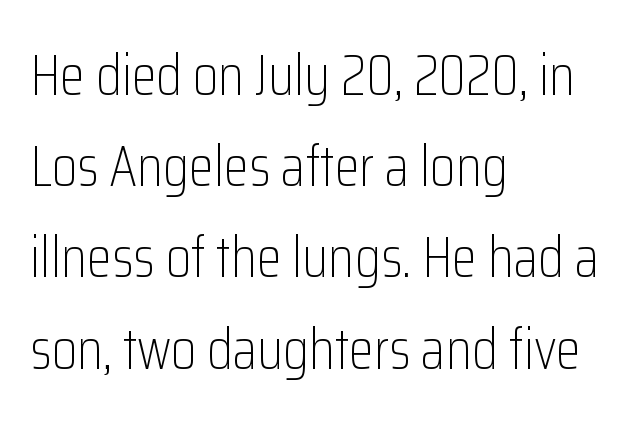
Q: Is the text bold? A: No.
Q: Is the text italic (slanted)? A: No, it is upright.
Q: Is the typeface a serif or a sans-serif typeface? A: Sans-serif.
Q: Is the text underlined? A: No.
Q: How is the paragraph aligned? A: Left-aligned.
Q: Is the spacing between letters normal or unusually wide? A: Normal.
Q: Is the spacing between lines tight, normal or loose? A: Normal.
Q: Width (condensed, normal, or wide)? A: Condensed.
Q: Stroke contrast? A: Low.
Q: x-height? A: Medium.
Q: Monospaced? A: No.
